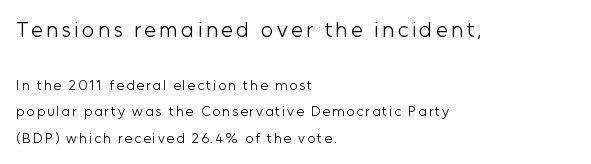
{"italic": "no", "bold": "no", "underline": "no", "align": "left", "line_spacing": "loose", "line_spacing_ratio": 1.91, "larger_block": "first", "size_ratio": 1.57, "glyph_px": 22}
